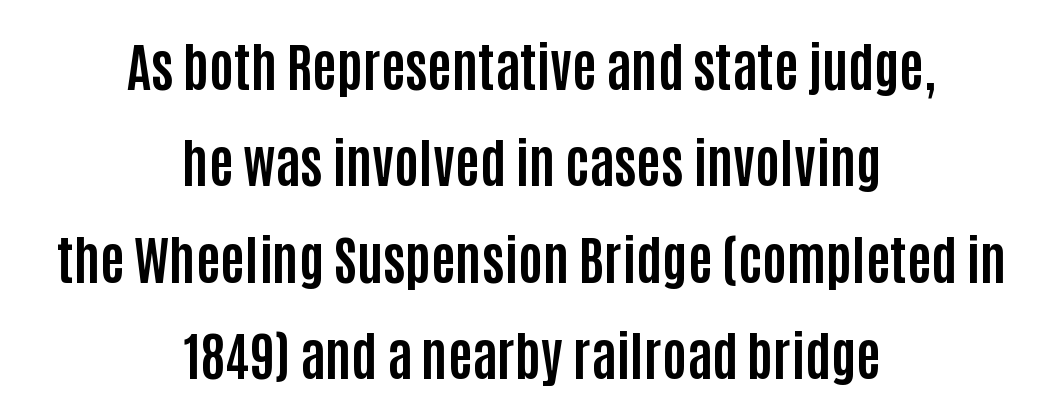
Q: Is the text bold? A: Yes.
Q: Is the text italic (slanted)? A: No, it is upright.
Q: Is the typeface a serif or a sans-serif typeface? A: Sans-serif.
Q: Is the text underlined? A: No.
Q: How is the paragraph aligned? A: Centered.
Q: Is the spacing between letters normal or unusually wide? A: Normal.
Q: Width (condensed, normal, or wide)? A: Condensed.
Q: Stroke contrast? A: Low.
Q: x-height? A: Large.
Q: Monospaced? A: No.
